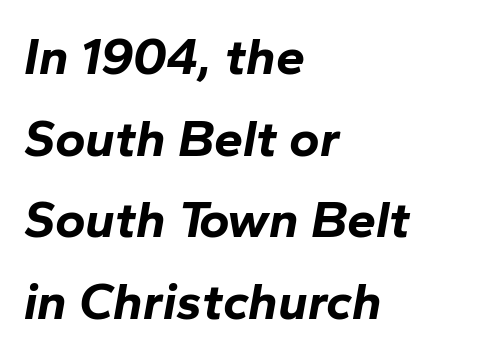
Q: Is the text bold? A: Yes.
Q: Is the text italic (slanted)? A: Yes, it leans right by about 10 degrees.
Q: Is the text underlined? A: No.
Q: How is the paragraph aligned? A: Left-aligned.
Q: Is the spacing between letters normal or unusually wide? A: Normal.
Q: Is the spacing between lines tight, normal or loose? A: Normal.
Q: Width (condensed, normal, or wide)? A: Normal.
Q: Stroke contrast? A: Low.
Q: x-height? A: Medium.
Q: Monospaced? A: No.
